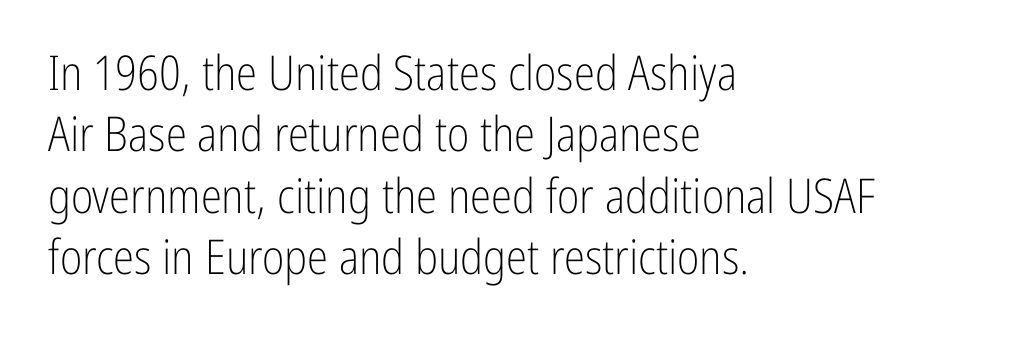
Q: Is the text bold? A: No.
Q: Is the text italic (slanted)? A: No, it is upright.
Q: Is the typeface a serif or a sans-serif typeface? A: Sans-serif.
Q: Is the text underlined? A: No.
Q: How is the paragraph aligned? A: Left-aligned.
Q: Is the spacing between letters normal or unusually wide? A: Normal.
Q: Is the spacing between lines tight, normal or loose? A: Normal.
Q: Width (condensed, normal, or wide)? A: Condensed.
Q: Stroke contrast? A: Low.
Q: x-height? A: Medium.
Q: Monospaced? A: No.
